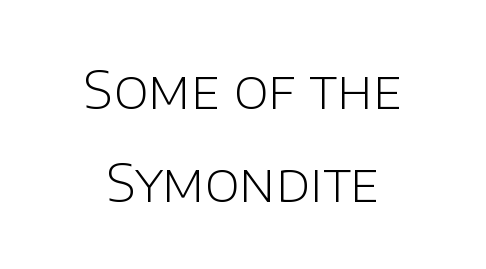
The image shows 53 px light sans-serif type, upright; set centered, line spacing 1.76x, normal letter spacing, not underlined; low stroke contrast and a large x-height.
